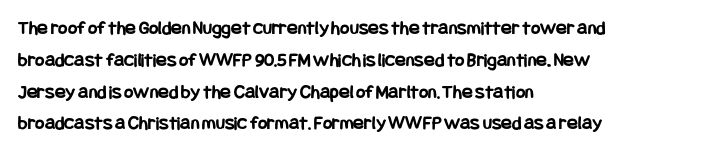
The image shows 20 px bold type, upright; set left-aligned, normal line spacing (1.59x), normal letter spacing, not underlined.
